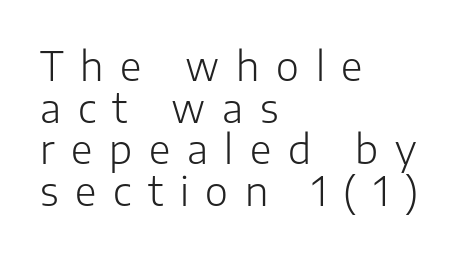
I'd call this a sans setting — the letters go barefoot. The text block is weighted toward the left margin, trailing off unevenly rightward. Line spacing here is tight. Anything drawn beneath the words? Only blank space. Weight: not bold — regular or lighter.
